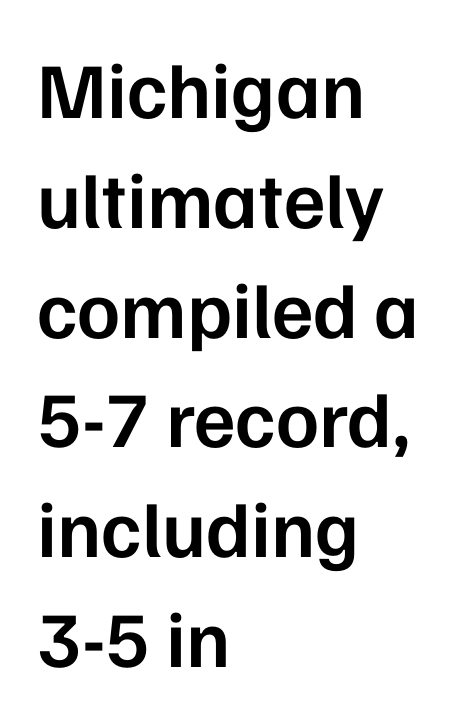
Weight: semibold (demi). Each line starts at the same left margin while the right side varies. The string is rendered with underlining switched off. The face used here is rendered with its standard letterfit. This sample has the flowing, uneven cadence of proportional lettering. The designer went with a sans here, leaving each stem footless.
